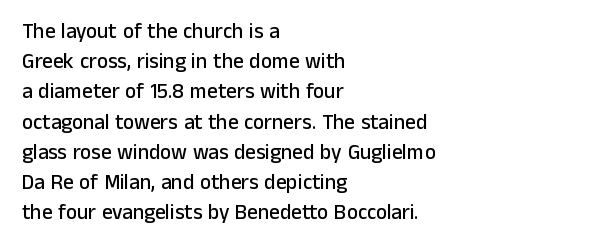
The image shows 21 px text type, upright; set left-aligned, normal line spacing (1.44x), normal letter spacing, not underlined.
